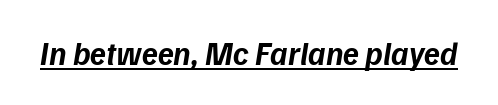
These characters rest on top of a visible drawn line. Characters follow at the spacing the type designer built in. The sample has been set heavy, in full bold. The glyphs look as if they've been sheared to an angle. Note the varied advance widths — an 'i' is clearly narrower than an 'm'.
